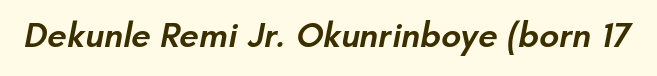
Q: Is the text bold? A: Semi-bold.
Q: Is the typeface a serif or a sans-serif typeface? A: Sans-serif.
Q: Is the text underlined? A: No.
Q: Is the spacing between letters normal or unusually wide? A: Normal.
Q: Width (condensed, normal, or wide)? A: Normal.
Q: Stroke contrast? A: Low.
Q: x-height? A: Small.
Q: Monospaced? A: No.
